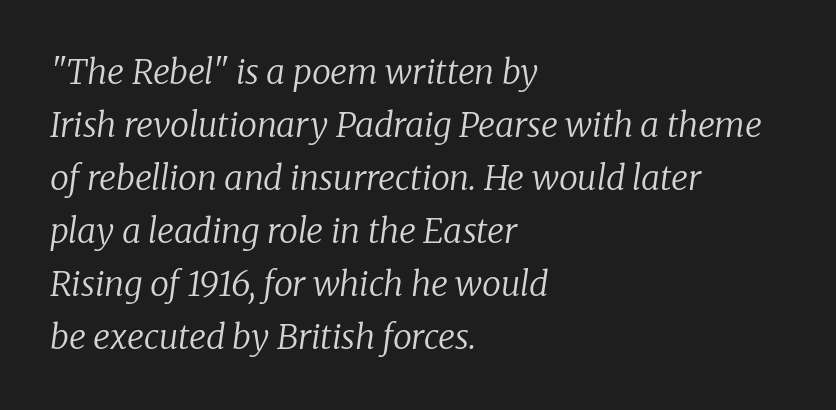
Q: Is the text bold? A: No.
Q: Is the text italic (slanted)? A: Yes, it leans right by about 8 degrees.
Q: Is the typeface a serif or a sans-serif typeface? A: Serif.
Q: Is the text underlined? A: No.
Q: How is the paragraph aligned? A: Left-aligned.
Q: Is the spacing between letters normal or unusually wide? A: Normal.
Q: Is the spacing between lines tight, normal or loose? A: Normal.
Q: Width (condensed, normal, or wide)? A: Normal.
Q: Stroke contrast? A: Low.
Q: x-height? A: Medium.
Q: Monospaced? A: No.
